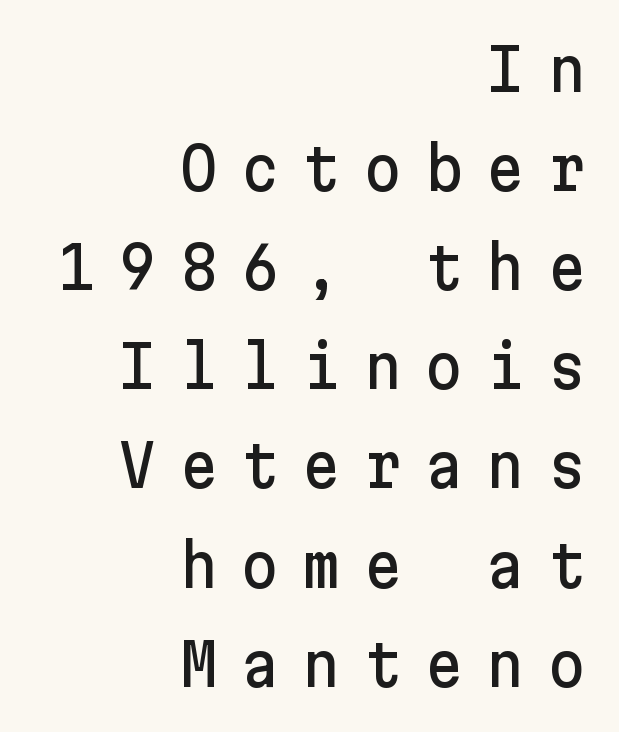
{"serif": "no", "italic": "no", "width": "normal", "stroke_contrast": "low", "x_height": "medium", "underline": "no", "align": "right", "line_spacing": "normal", "line_spacing_ratio": 1.68, "letter_spacing": "wide", "letter_spacing_em": 0.39, "glyph_px": 59}
